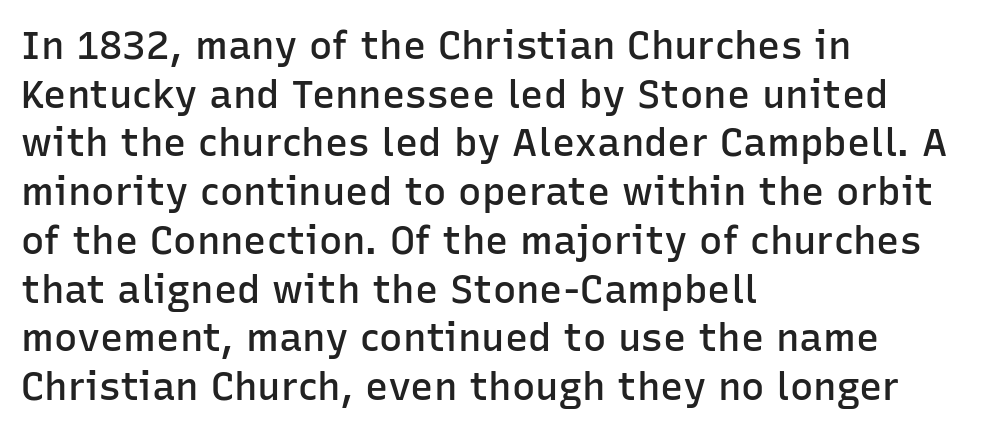
Decoration check: the copy has no underline. You can tell from the bare stems that sans-serif type was used. Typesetter's note: demi weight, one step under bold. It's the straight-up-and-down kind of type. The rendering anchors every line to the left-hand side.
